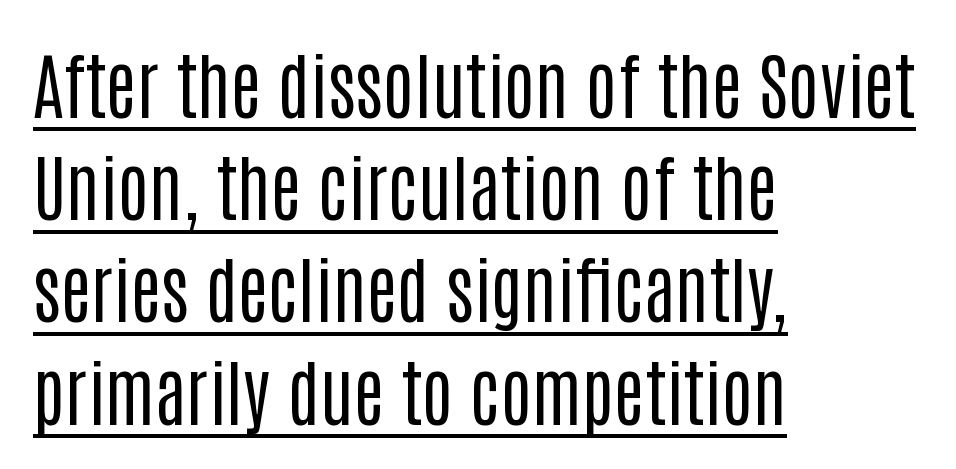
Q: Is the text bold? A: No.
Q: Is the text italic (slanted)? A: No, it is upright.
Q: Is the typeface a serif or a sans-serif typeface? A: Sans-serif.
Q: Is the text underlined? A: Yes.
Q: How is the paragraph aligned? A: Left-aligned.
Q: Is the spacing between letters normal or unusually wide? A: Normal.
Q: Is the spacing between lines tight, normal or loose? A: Normal.
Q: Width (condensed, normal, or wide)? A: Condensed.
Q: Stroke contrast? A: Low.
Q: x-height? A: Large.
Q: Monospaced? A: No.
